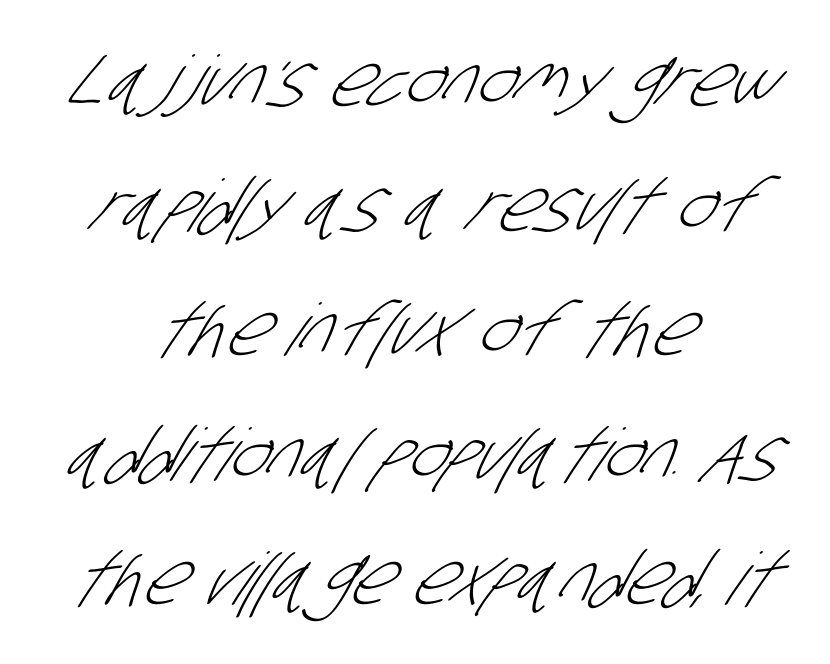
Q: Is the text bold? A: No.
Q: Is the typeface a serif or a sans-serif typeface? A: Sans-serif.
Q: Is the text underlined? A: No.
Q: How is the paragraph aligned? A: Centered.
Q: Is the spacing between letters normal or unusually wide? A: Normal.
Q: Width (condensed, normal, or wide)? A: Condensed.
Q: Stroke contrast? A: Low.
Q: x-height? A: Large.
Q: Monospaced? A: No.
